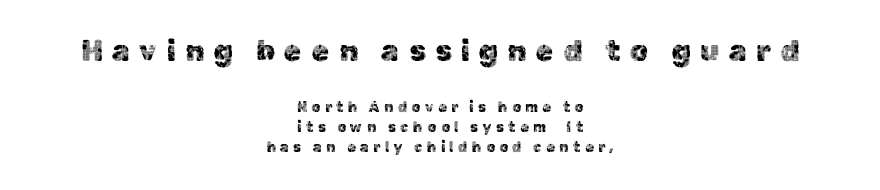
{"serif": "no", "italic": "no", "width": "normal", "x_height": "medium", "monospaced": "no", "underline": "no", "align": "center", "line_spacing": "normal", "line_spacing_ratio": 1.44, "letter_spacing": "wide", "letter_spacing_em": 0.31, "larger_block": "first", "size_ratio": 2.07, "glyph_px": 29}
